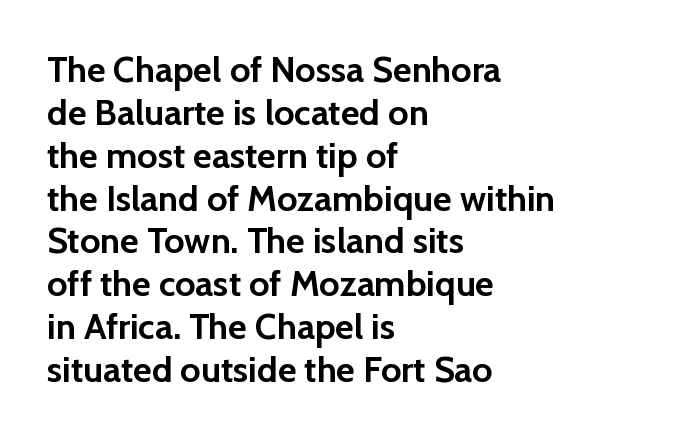
{"serif": "no", "italic": "no", "bold": "yes", "weight": "semibold", "width": "normal", "stroke_contrast": "low", "x_height": "medium", "monospaced": "no", "underline": "no", "align": "left", "line_spacing_ratio": 1.19, "letter_spacing": "normal", "letter_spacing_em": 0.0, "glyph_px": 36}
